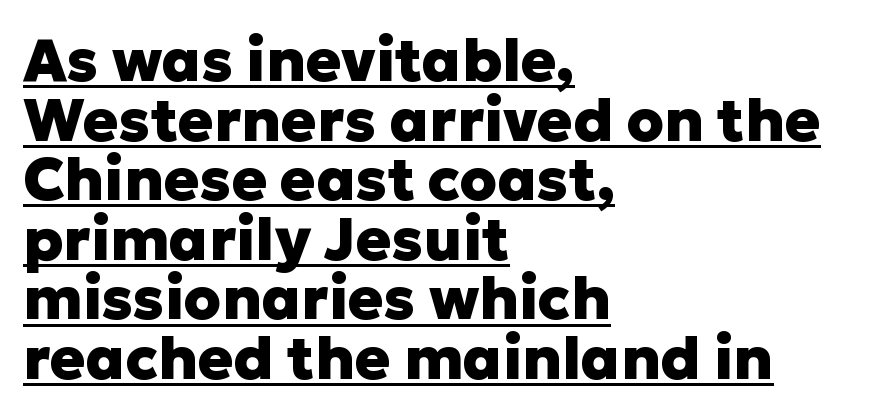
Glyph-to-glyph distance matches everyday printed text. What's the leading like? Squeezed, with rows nearly overlapping. Character widths vary here, with narrow letters taking less room than wide ones. A typesetter would mark this as roman, not italic. Casual observation: everything's shoved over to the left.
